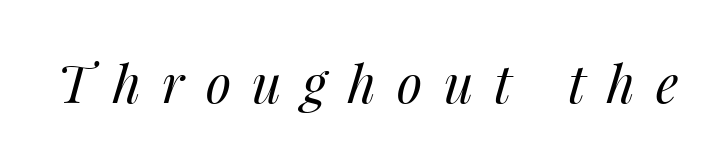
An italicized treatment has been applied to the whole sample. The horizontal fit of the characters is loose and conspicuously gappy. Looks like regular typesetting: each glyph gets only the width it needs. Words float on clear page, feet unadorned.
